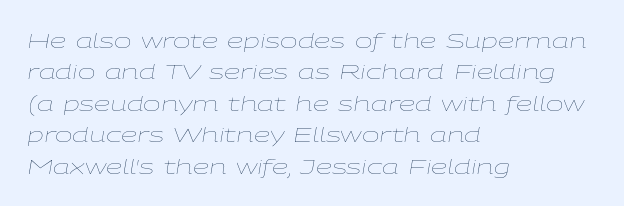
{"italic": "yes", "lean": "right", "slant_degrees": 9, "bold": "no", "underline": "no", "align": "left", "line_spacing": "normal", "line_spacing_ratio": 1.5, "letter_spacing": "normal", "letter_spacing_em": 0.0, "glyph_px": 21}
